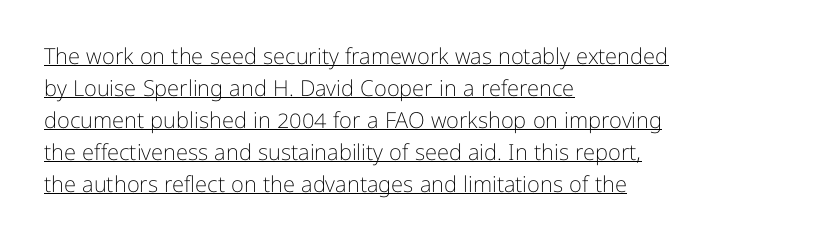
Q: Is the text bold? A: No.
Q: Is the text italic (slanted)? A: No, it is upright.
Q: Is the text underlined? A: Yes.
Q: How is the paragraph aligned? A: Left-aligned.
Q: Is the spacing between letters normal or unusually wide? A: Normal.
Q: Is the spacing between lines tight, normal or loose? A: Normal.
